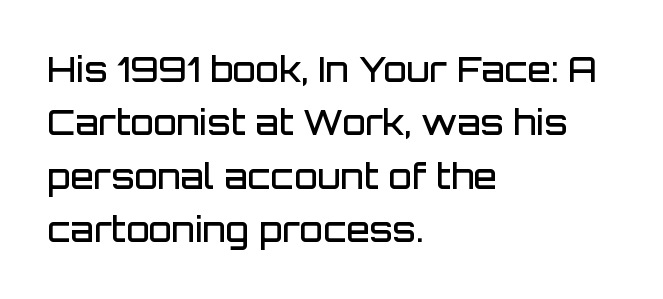
The image shows 34 px semibold sans-serif type, upright; set left-aligned, normal line spacing (1.57x), normal letter spacing, not underlined; low stroke contrast and a large x-height.
